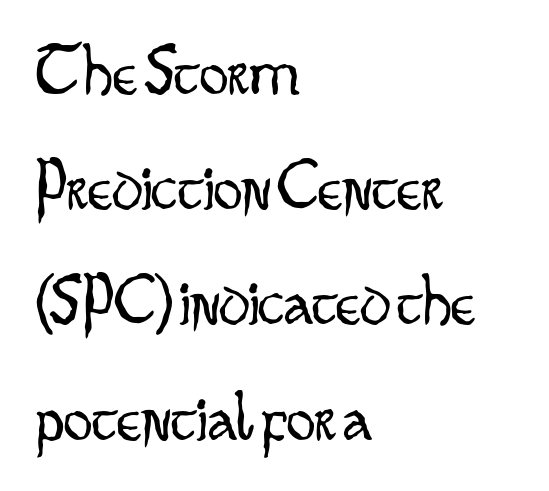
The image shows 72 px light, condensed sans-serif type, upright; set left-aligned, normal line spacing (1.6x), normal letter spacing, not underlined; low stroke contrast and a small x-height.
